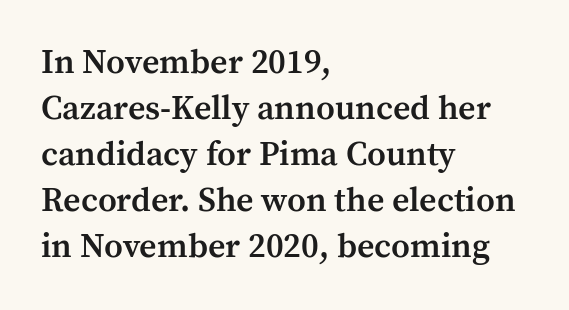
{"serif": "yes", "italic": "no", "bold": "semi", "weight": "semibold", "width": "normal", "stroke_contrast": "medium", "x_height": "medium", "monospaced": "no", "underline": "no", "align": "left", "line_spacing": "normal", "line_spacing_ratio": 1.35, "letter_spacing": "normal", "letter_spacing_em": 0.0, "glyph_px": 34}
